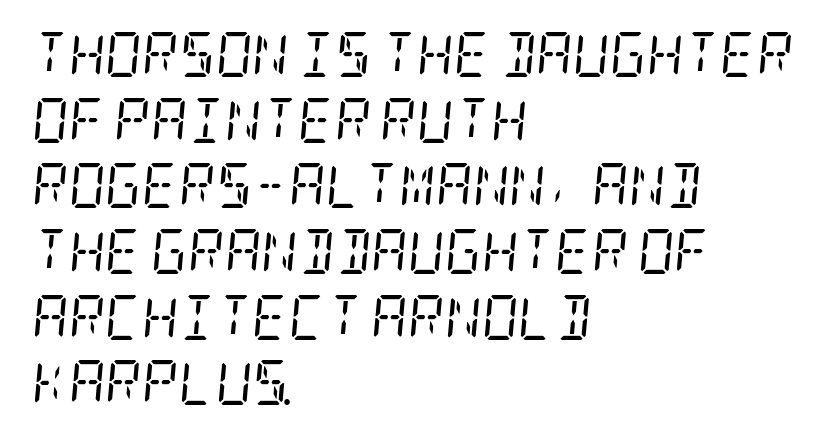
{"serif": "yes", "italic": "yes", "lean": "right", "slant_degrees": 5, "bold": "no", "weight": "regular", "width": "condensed", "stroke_contrast": "low", "x_height": "large", "underline": "no", "align": "left", "line_spacing": "normal", "line_spacing_ratio": 1.46, "letter_spacing": "normal", "letter_spacing_em": 0.0, "glyph_px": 45}
